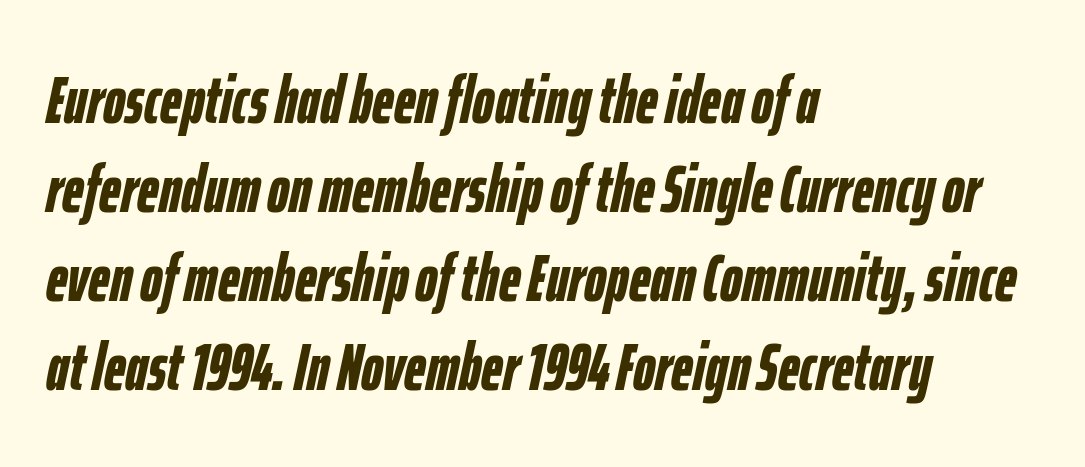
Q: Is the text bold? A: Yes.
Q: Is the text italic (slanted)? A: Yes, it leans right by about 12 degrees.
Q: Is the text underlined? A: No.
Q: How is the paragraph aligned? A: Left-aligned.
Q: Is the spacing between letters normal or unusually wide? A: Normal.
Q: Is the spacing between lines tight, normal or loose? A: Normal.
Q: Width (condensed, normal, or wide)? A: Condensed.
Q: Stroke contrast? A: Low.
Q: x-height? A: Medium.
Q: Monospaced? A: No.
